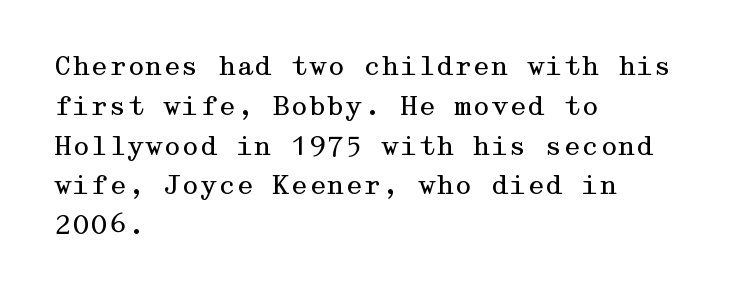
The image shows 26 px text type, upright; set left-aligned, normal line spacing (1.53x), normal letter spacing, not underlined.
